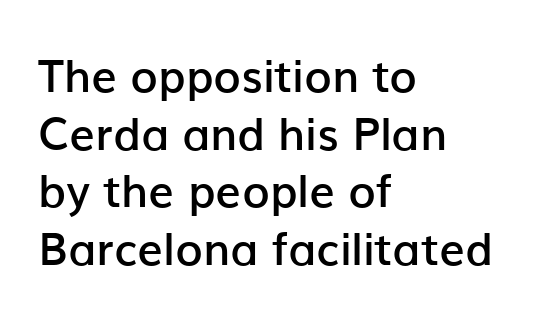
Q: Is the text bold? A: Semi-bold.
Q: Is the text italic (slanted)? A: No, it is upright.
Q: Is the typeface a serif or a sans-serif typeface? A: Sans-serif.
Q: Is the text underlined? A: No.
Q: How is the paragraph aligned? A: Left-aligned.
Q: Is the spacing between letters normal or unusually wide? A: Normal.
Q: Is the spacing between lines tight, normal or loose? A: Normal.
Q: Width (condensed, normal, or wide)? A: Normal.
Q: Stroke contrast? A: Low.
Q: x-height? A: Medium.
Q: Monospaced? A: No.
